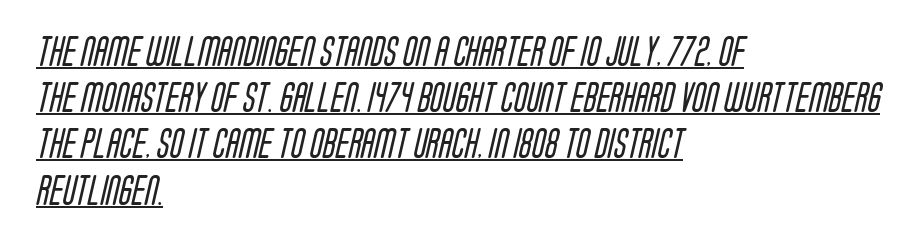
{"serif": "no", "bold": "no", "weight": "regular", "width": "condensed", "stroke_contrast": "low", "x_height": "large", "monospaced": "no", "underline": "yes", "align": "left", "line_spacing": "normal", "line_spacing_ratio": 1.54, "letter_spacing": "normal", "letter_spacing_em": 0.0, "glyph_px": 30}
